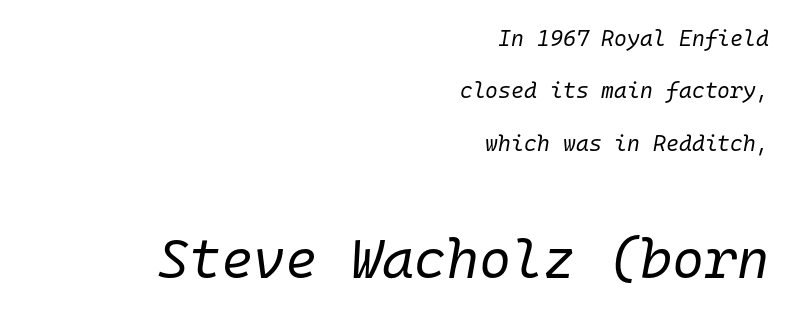
The image shows 55 px regular-weight type, italic (leaning right), monospaced; set right-aligned, loose line spacing (2.38x), normal letter spacing, not underlined; the second (bottom) block is 2.5x larger; low stroke contrast and a medium x-height.
